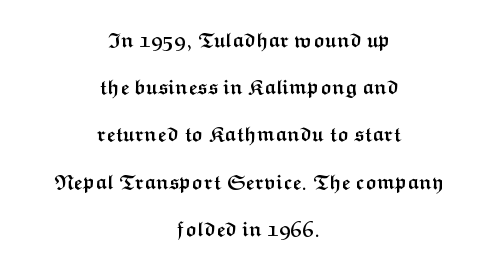
Q: Is the text bold? A: Yes.
Q: Is the text italic (slanted)? A: No, it is upright.
Q: Is the text underlined? A: No.
Q: How is the paragraph aligned? A: Centered.
Q: Is the spacing between letters normal or unusually wide? A: Normal.
Q: Is the spacing between lines tight, normal or loose? A: Loose.
